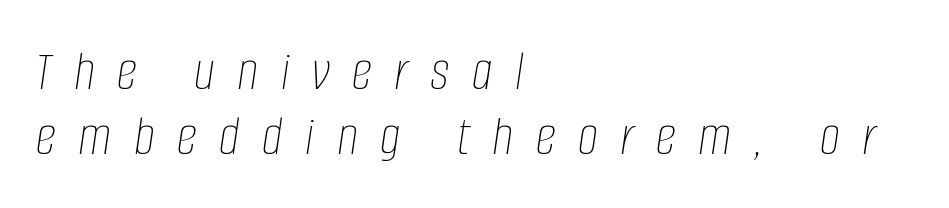
Q: Is the text bold? A: No.
Q: Is the text italic (slanted)? A: Yes, it leans right by about 8 degrees.
Q: Is the text underlined? A: No.
Q: How is the paragraph aligned? A: Left-aligned.
Q: Is the spacing between letters normal or unusually wide? A: Unusually wide.
Q: Is the spacing between lines tight, normal or loose? A: Tight.
Q: Width (condensed, normal, or wide)? A: Condensed.
Q: Stroke contrast? A: Low.
Q: x-height? A: Large.
Q: Monospaced? A: No.
